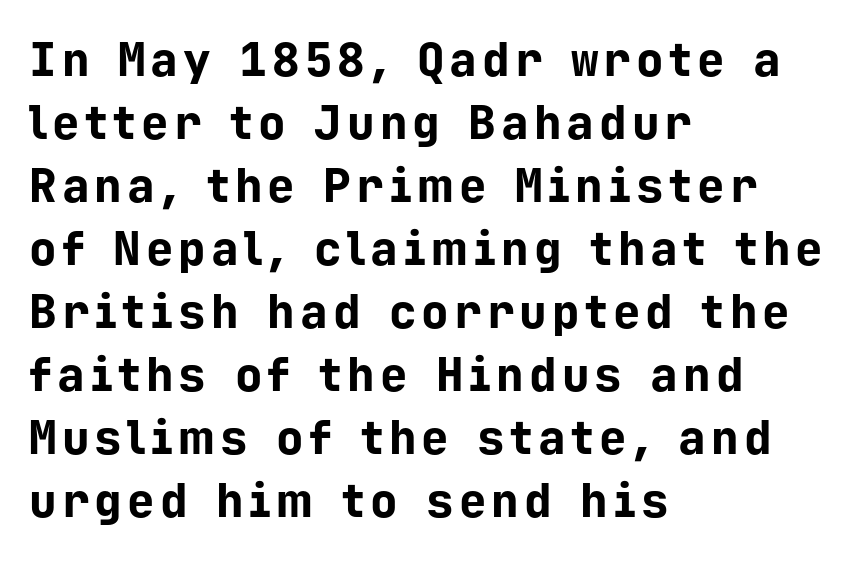
Is this a fixed-width face? Yes — each glyph sits in an identical cell. Look at the stroke-to-counter ratio: heavy, a bold. Quick note: not italic, upright. Baseline-to-baseline distance is the conventional proportion of letter height. Only glyphs here, with clear space below each row.
